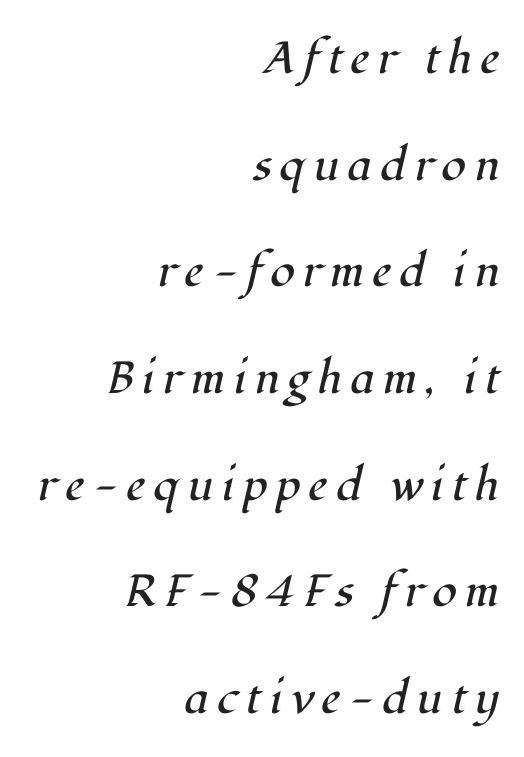
{"serif": "yes", "italic": "yes", "lean": "right", "slant_degrees": 12, "bold": "no", "weight": "regular", "width": "normal", "stroke_contrast": "high", "x_height": "medium", "monospaced": "no", "underline": "no", "align": "right", "line_spacing": "loose", "line_spacing_ratio": 2.37, "glyph_px": 45}
